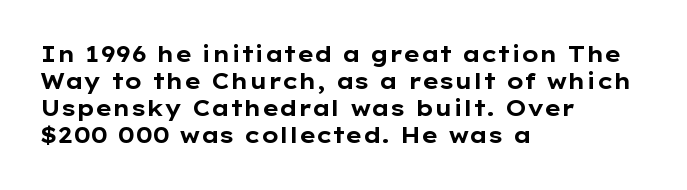
Q: Is the text bold? A: Yes.
Q: Is the text italic (slanted)? A: No, it is upright.
Q: Is the text underlined? A: No.
Q: How is the paragraph aligned? A: Left-aligned.
Q: Is the spacing between letters normal or unusually wide? A: Normal.
